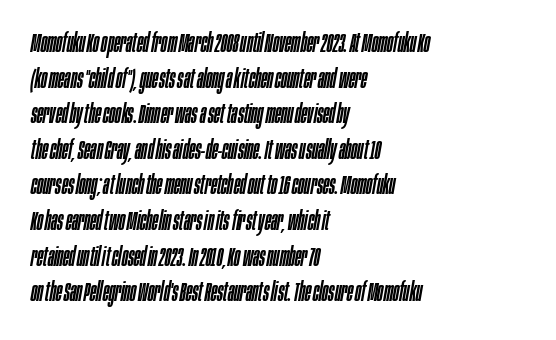
These lines were composed using italics. A student would call this left alignment; a typographer would say flush left, rag right. Rule under the text: the space is simply empty. In terms of letterspacing, this is plain default setting. The space between consecutive lines is moderate.
